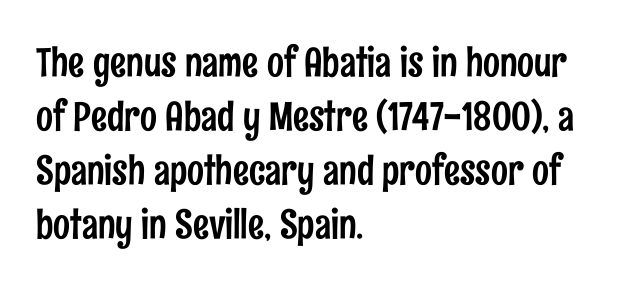
The image shows 40 px condensed sans-serif type, upright; set left-aligned, normal line spacing (1.35x), normal letter spacing, not underlined; low stroke contrast and a medium x-height.
